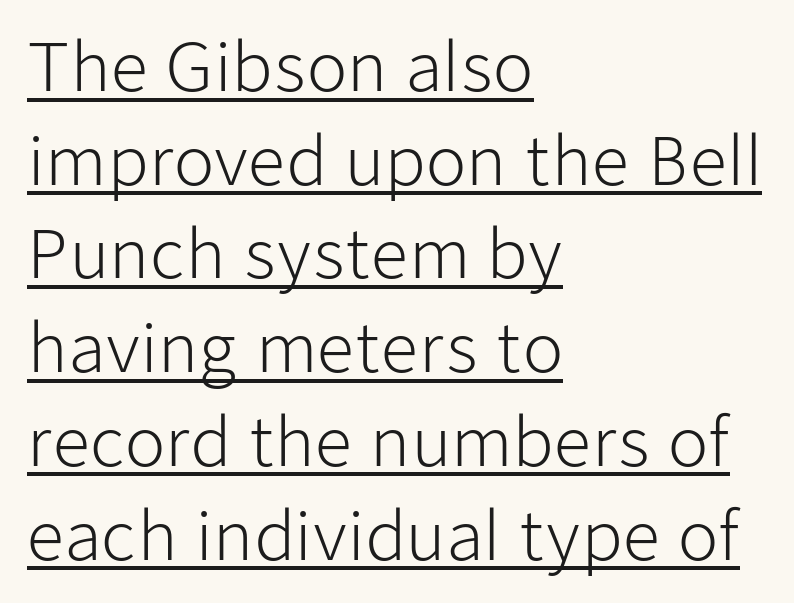
Q: Is the text bold? A: No.
Q: Is the text italic (slanted)? A: No, it is upright.
Q: Is the typeface a serif or a sans-serif typeface? A: Sans-serif.
Q: Is the text underlined? A: Yes.
Q: How is the paragraph aligned? A: Left-aligned.
Q: Is the spacing between letters normal or unusually wide? A: Normal.
Q: Is the spacing between lines tight, normal or loose? A: Normal.
Q: Width (condensed, normal, or wide)? A: Normal.
Q: Stroke contrast? A: Low.
Q: x-height? A: Medium.
Q: Monospaced? A: No.
